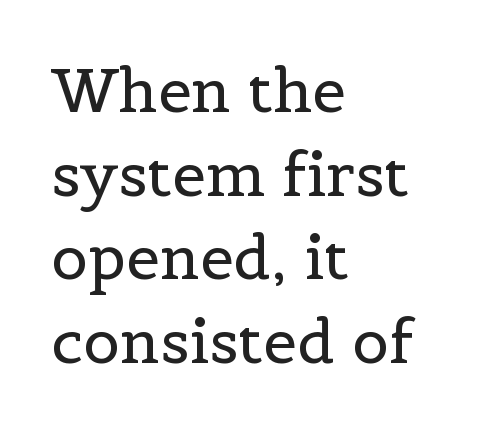
Yep, those are serifs on the letters. Nothing unusual about the tracking: characters are spaced as the font intends. Caption: multi-line text, flush left, ragged right. The lettering holds an erect, upright posture throughout.
